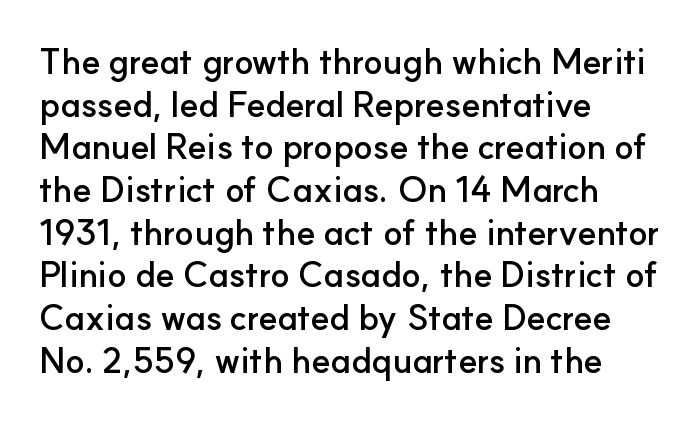
Underline: absent. You can tell it's not italic because the verticals are truly vertical. Line beginnings align vertically; line endings do not. Letter spacing: default. The passage shown is typed in a proportional face where columns would drift.
